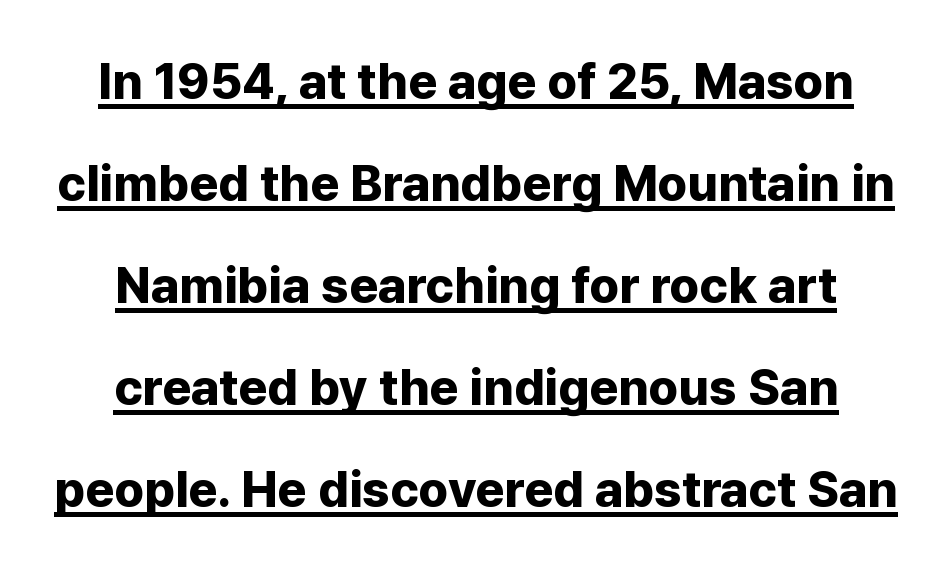
{"serif": "no", "italic": "no", "bold": "yes", "weight": "bold", "width": "normal", "stroke_contrast": "low", "x_height": "medium", "monospaced": "no", "underline": "yes", "line_spacing": "loose", "line_spacing_ratio": 2.04, "letter_spacing": "normal", "letter_spacing_em": 0.0, "glyph_px": 50}
